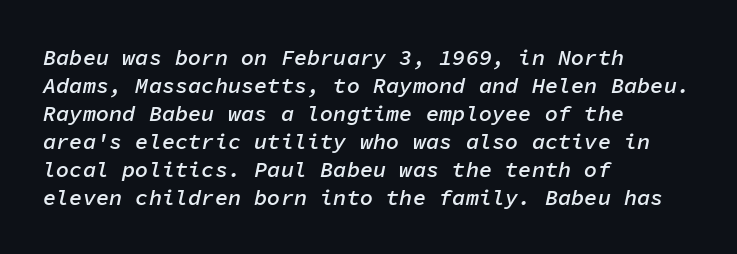
{"italic": "yes", "lean": "right", "slant_degrees": 11, "bold": "semi", "underline": "no", "align": "left", "line_spacing": "normal", "line_spacing_ratio": 1.27, "letter_spacing": "normal", "letter_spacing_em": 0.0, "glyph_px": 22}
